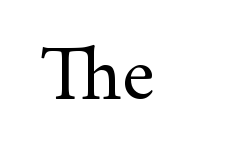
Q: Is the text bold? A: No.
Q: Is the text italic (slanted)? A: No, it is upright.
Q: Is the typeface a serif or a sans-serif typeface? A: Serif.
Q: Is the text underlined? A: No.
Q: Is the spacing between letters normal or unusually wide? A: Normal.
Q: Width (condensed, normal, or wide)? A: Normal.
Q: Stroke contrast? A: Medium.
Q: x-height? A: Small.
Q: Monospaced? A: No.
